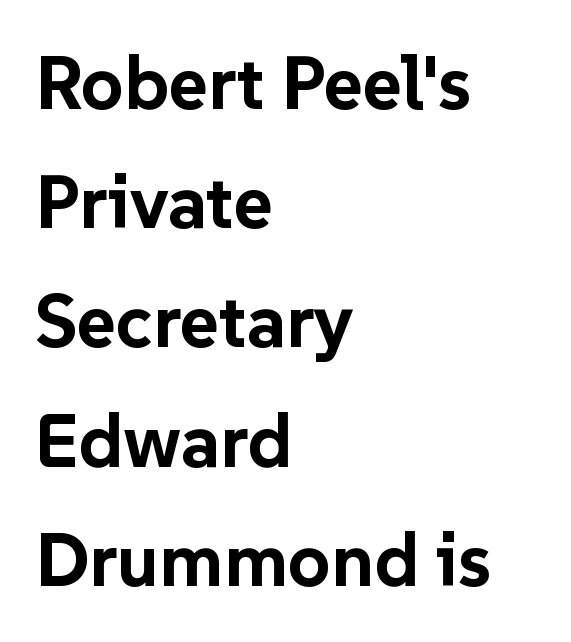
The image shows 75 px bold sans-serif type, upright; set left-aligned, normal line spacing (1.59x), normal letter spacing, not underlined; low stroke contrast and a medium x-height.
